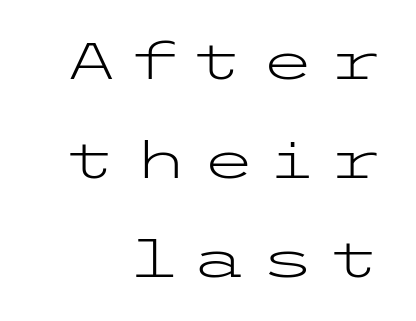
Q: Is the text bold? A: No.
Q: Is the text italic (slanted)? A: No, it is upright.
Q: Is the typeface a serif or a sans-serif typeface? A: Sans-serif.
Q: Is the text underlined? A: No.
Q: How is the paragraph aligned? A: Right-aligned.
Q: Is the spacing between letters normal or unusually wide? A: Unusually wide.
Q: Is the spacing between lines tight, normal or loose? A: Loose.
Q: Width (condensed, normal, or wide)? A: Wide.
Q: Stroke contrast? A: Low.
Q: x-height? A: Medium.
